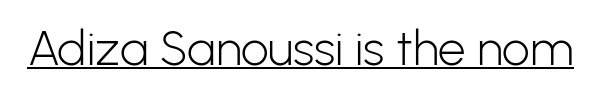
You could not count columns in this text — the font is proportionally spaced. No extra tracking has been applied to these lines. Unlike a traditional serif, this face leaves its strokes unadorned. Posture: straight, roman, zero tilt. Each stroke keeps to a modest, everyday thickness or less. This rendering features underlined lettering.
